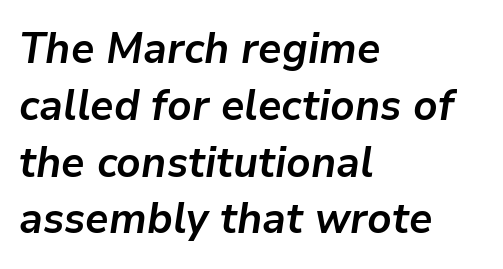
Q: Is the text bold? A: Yes.
Q: Is the text italic (slanted)? A: Yes, it leans right by about 9 degrees.
Q: Is the text underlined? A: No.
Q: How is the paragraph aligned? A: Left-aligned.
Q: Is the spacing between letters normal or unusually wide? A: Normal.
Q: Is the spacing between lines tight, normal or loose? A: Normal.
Q: Width (condensed, normal, or wide)? A: Normal.
Q: Stroke contrast? A: Low.
Q: x-height? A: Medium.
Q: Monospaced? A: No.
